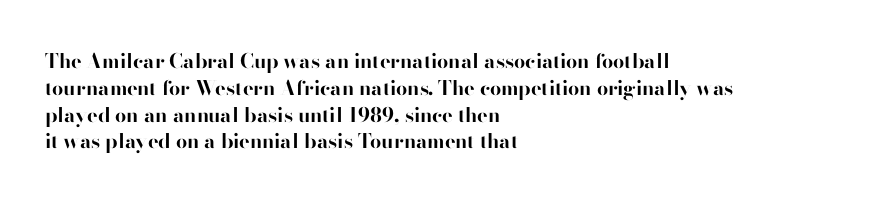
The image shows 20 px bold type, upright; set left-aligned, normal line spacing (1.34x), normal letter spacing, not underlined.
